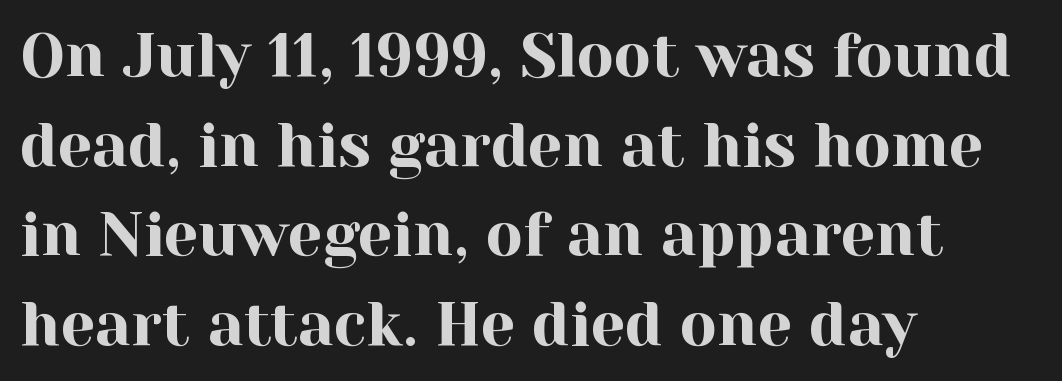
Is this a sans? No — the strokes have serifs. The ragged edge is on the right, which tells us the setting is flush left. Nothing unusual about the tracking: characters are spaced as the font intends. A clean baseline with only descenders dipping below it.
